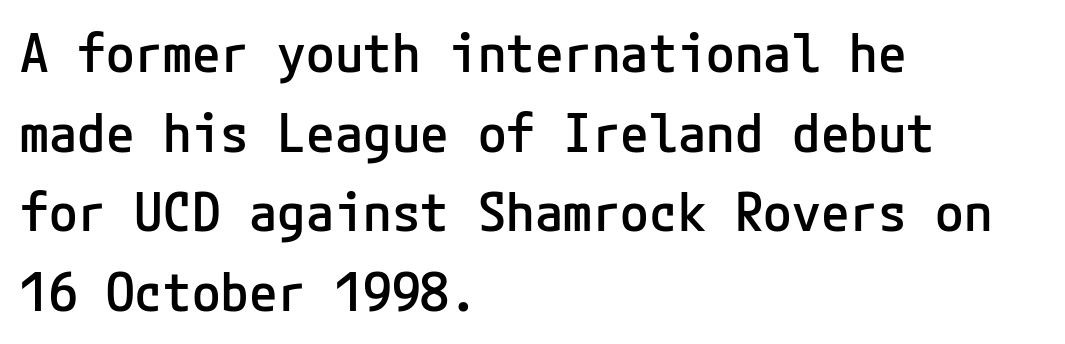
Q: Is the text bold? A: Semi-bold.
Q: Is the text italic (slanted)? A: No, it is upright.
Q: Is the typeface a serif or a sans-serif typeface? A: Sans-serif.
Q: Is the text underlined? A: No.
Q: How is the paragraph aligned? A: Left-aligned.
Q: Is the spacing between letters normal or unusually wide? A: Normal.
Q: Is the spacing between lines tight, normal or loose? A: Normal.
Q: Width (condensed, normal, or wide)? A: Normal.
Q: Stroke contrast? A: Low.
Q: x-height? A: Medium.
